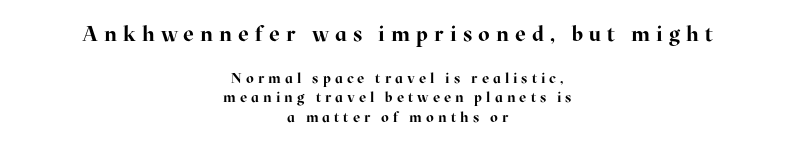
{"italic": "no", "bold": "yes", "underline": "no", "align": "center", "line_spacing": "normal", "line_spacing_ratio": 1.42, "letter_spacing": "wide", "letter_spacing_em": 0.29, "larger_block": "first", "size_ratio": 1.5, "glyph_px": 21}
